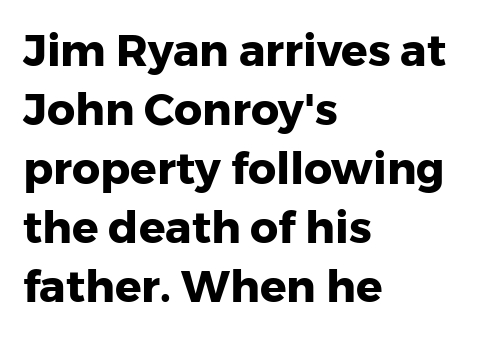
Vertical strokes here are truly vertical. The rendering uses a bold face; every stroke is thick and dark. The passage is arranged the way most books set body copy — flush left. Observe the ordinary spacing: letters are neighbours, not strangers. Quick note: underline off. You could not count columns in this text — the font is proportionally spaced.
